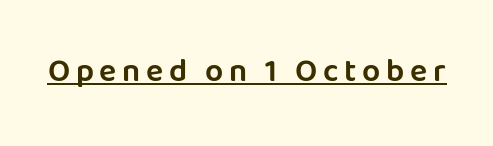
The glyphs are accompanied by a horizontal stroke just below them. These lines are rendered in a variable-pitch font. Upright lettering throughout. The letters carry no serifs — their stems end cleanly without finishing strokes.
